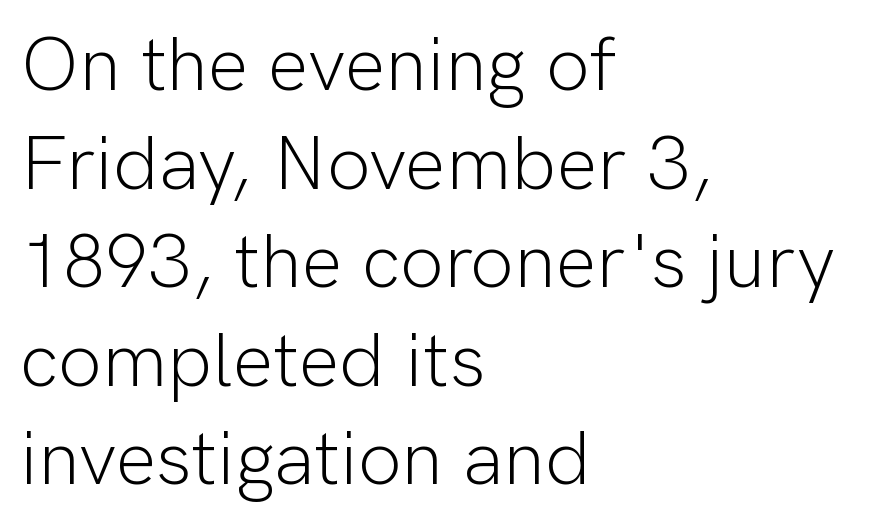
Descenders hang freely into open space. What kind of face is this? One without serifs — a sans. The setting favours the left margin, as ordinary paragraphs usually do. The weight would be labelled regular, book, light, or lighter still.
